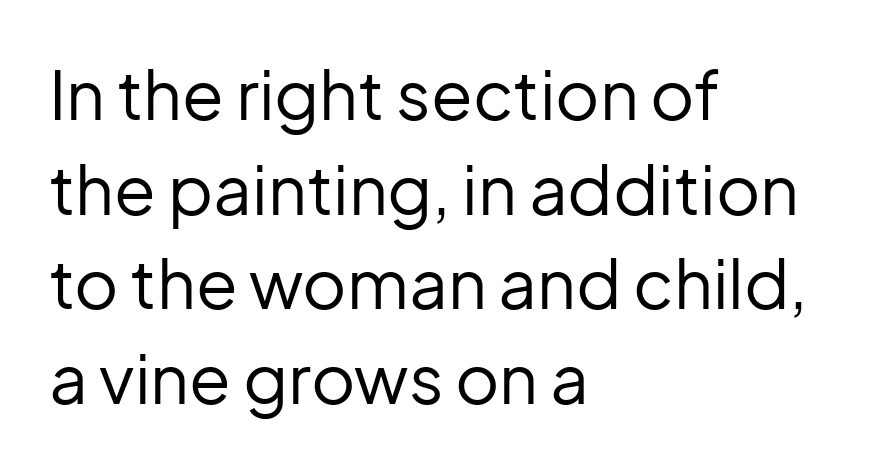
{"serif": "no", "italic": "no", "bold": "no", "weight": "regular", "width": "normal", "stroke_contrast": "low", "x_height": "medium", "monospaced": "no", "underline": "no", "align": "left", "line_spacing": "normal", "line_spacing_ratio": 1.39, "letter_spacing": "normal", "letter_spacing_em": 0.0, "glyph_px": 68}
